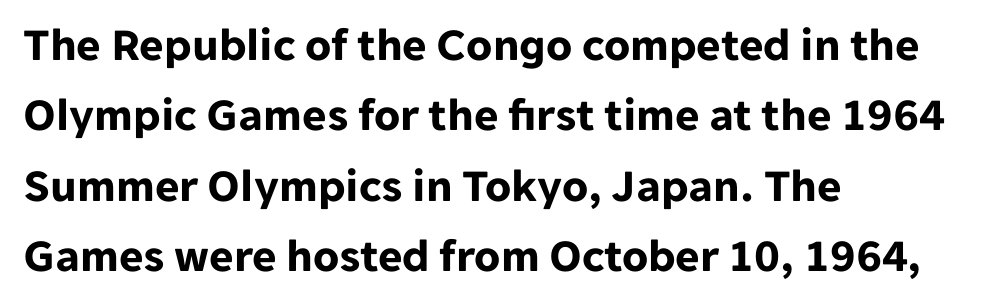
The image shows 47 px bold sans-serif type, upright; set left-aligned, normal line spacing (1.5x), normal letter spacing, not underlined; low stroke contrast and a medium x-height.
